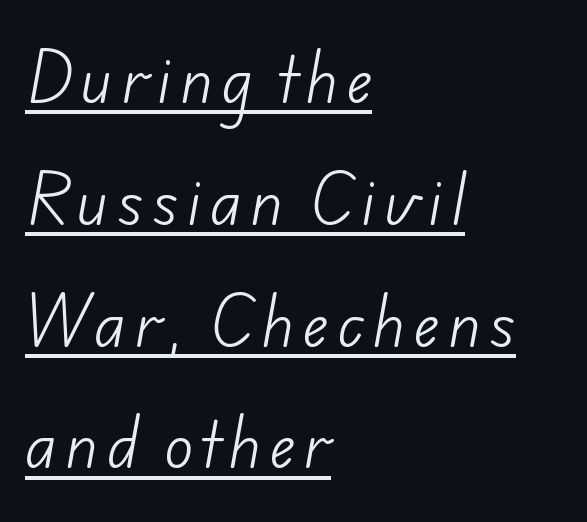
The image shows 60 px light sans-serif type; set left-aligned, loose line spacing (2.03x), underlined; low stroke contrast and a small x-height.
